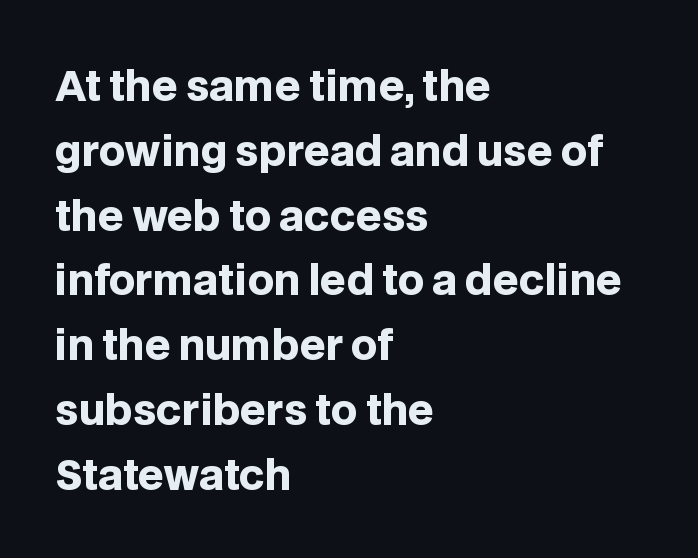
Q: Is the text bold? A: Yes.
Q: Is the text italic (slanted)? A: No, it is upright.
Q: Is the typeface a serif or a sans-serif typeface? A: Sans-serif.
Q: Is the text underlined? A: No.
Q: How is the paragraph aligned? A: Left-aligned.
Q: Is the spacing between letters normal or unusually wide? A: Normal.
Q: Is the spacing between lines tight, normal or loose? A: Normal.
Q: Width (condensed, normal, or wide)? A: Normal.
Q: Stroke contrast? A: Low.
Q: x-height? A: Large.
Q: Monospaced? A: No.
